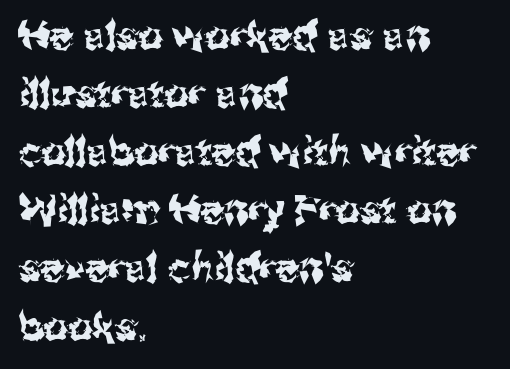
Typographically, this falls in the sans-serif category. The paragraph shown leans on its left margin. Each word holds together tightly as a unit, with standard inter-letter gaps. A clean baseline with only descenders dipping below it. A typesetter would call this proportional, since set widths differ per character.
